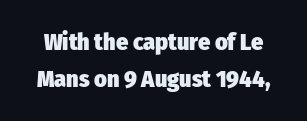
The image shows 24 px bold type, upright; set normal line spacing (1.53x), normal letter spacing, not underlined.
